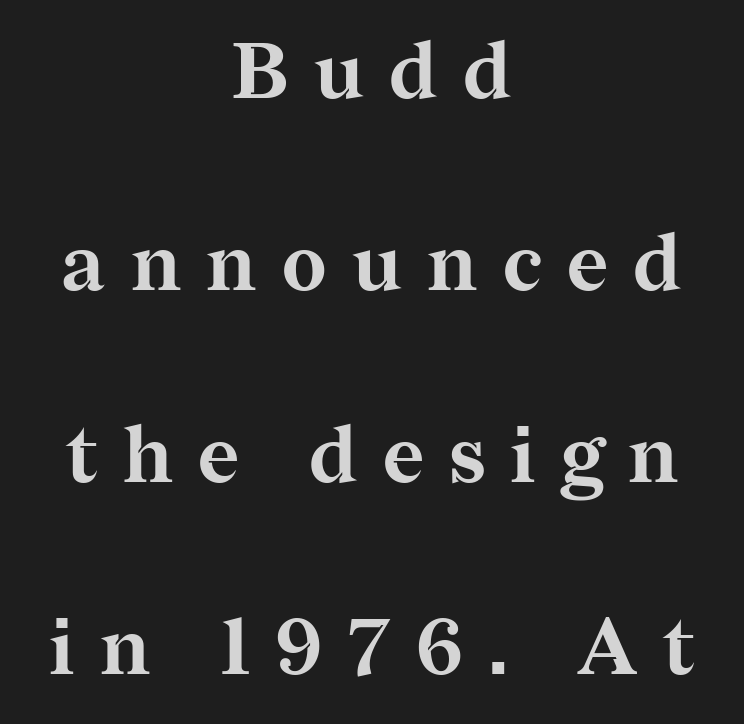
The image shows 79 px bold serif type, upright; set centered, loose line spacing (2.43x), unusually wide letter spacing (+0.32 em), not underlined; medium stroke contrast and a medium x-height.
